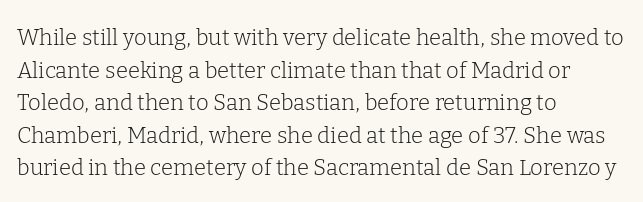
The image shows 22 px text type, upright; set left-aligned, normal line spacing (1.48x), normal letter spacing, not underlined.
